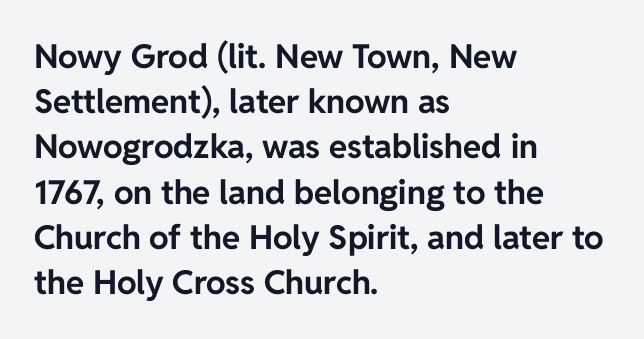
Whoever set this chose a conventional vertical rhythm. Are there feet on the stems? There aren't — it's a sans. Character widths vary here, with narrow letters taking less room than wide ones. Descenders hang freely into open space.
